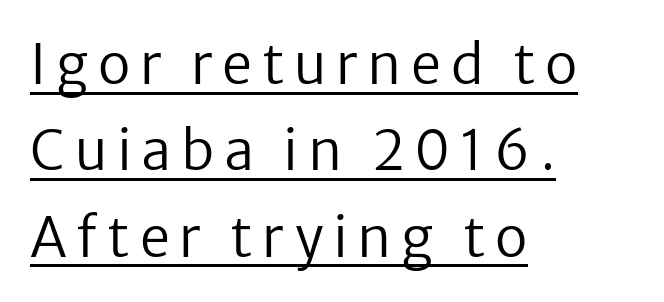
The image shows 54 px regular-weight sans-serif type, upright; set left-aligned, normal line spacing (1.6x), underlined; low stroke contrast and a medium x-height.
